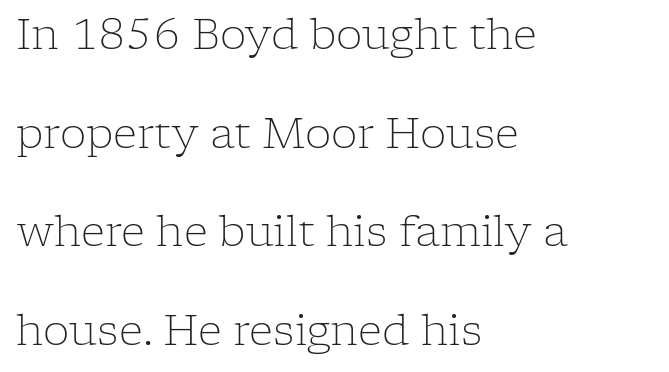
Q: Is the text bold? A: No.
Q: Is the text italic (slanted)? A: No, it is upright.
Q: Is the typeface a serif or a sans-serif typeface? A: Serif.
Q: Is the text underlined? A: No.
Q: How is the paragraph aligned? A: Left-aligned.
Q: Is the spacing between letters normal or unusually wide? A: Normal.
Q: Is the spacing between lines tight, normal or loose? A: Loose.
Q: Width (condensed, normal, or wide)? A: Normal.
Q: Stroke contrast? A: Low.
Q: x-height? A: Medium.
Q: Monospaced? A: No.
